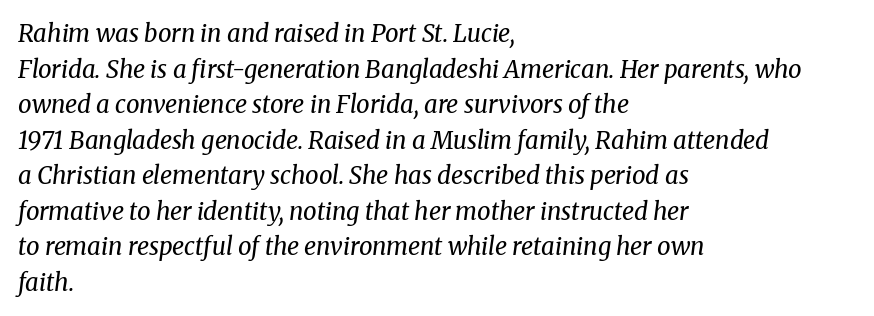
The image shows 24 px text type, italic (leaning right); set left-aligned, normal line spacing (1.48x), normal letter spacing, not underlined.
